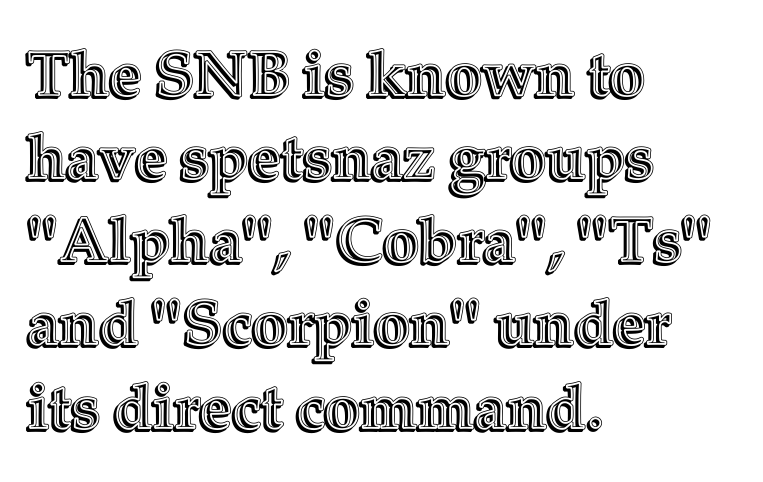
The image shows 63 px text type, upright; set left-aligned, normal line spacing (1.32x), normal letter spacing, not underlined; a medium x-height.
